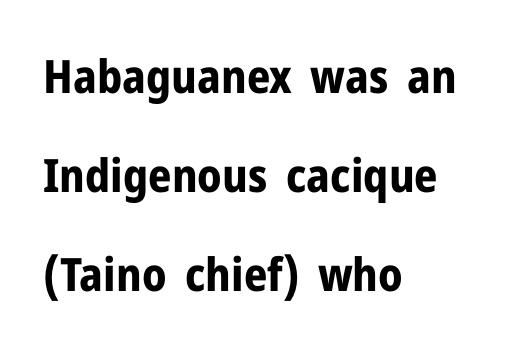
These words are printed bold, with thick strokes throughout. Serifs: no, the terminals of the letterforms are clean. Each line starts at the same left margin while the right side varies. The vertical gap from one line to the next is large. The face used here is rendered with its standard letterfit. Varying glyph widths throughout — classic text-font behaviour.
